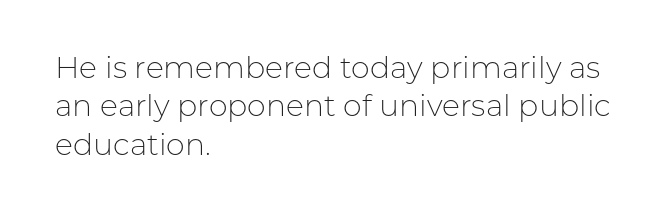
The image shows 30 px light sans-serif type, upright; set left-aligned, normal line spacing (1.28x), normal letter spacing, not underlined; low stroke contrast and a medium x-height.
